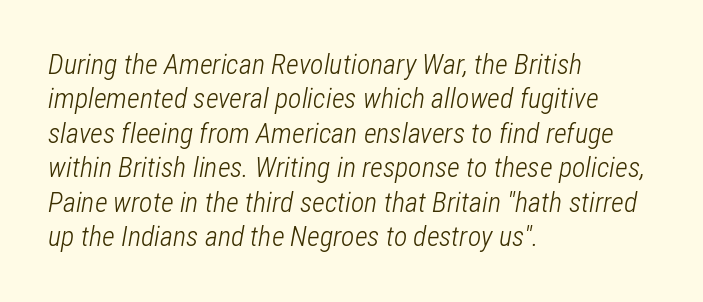
Is the type heavy? It reads as light-to-regular instead. A clean baseline with only descenders dipping below it. You could not count columns in this text — the font is proportionally spaced. The compositor pushed each line to the left boundary. Here the glyphs are tracked normally, forming tight word shapes. Characters are canted at an angle relative to the baseline's perpendicular.
